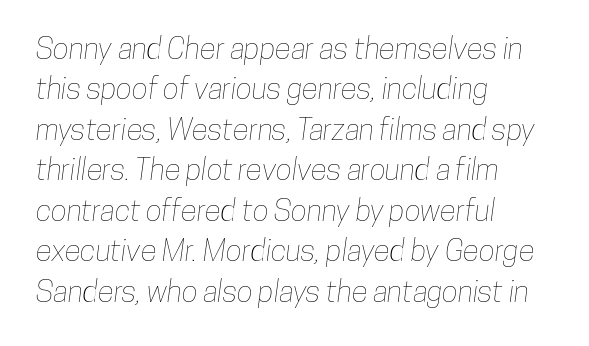
The image shows 30 px condensed type; set left-aligned, normal line spacing (1.35x), normal letter spacing, not underlined; low stroke contrast and a medium x-height.
